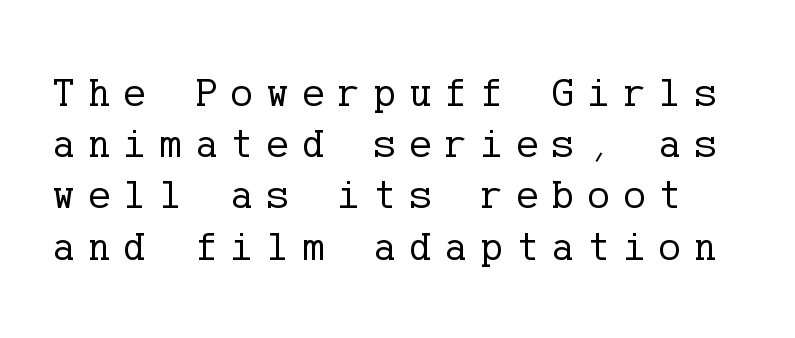
The image shows 41 px regular-weight serif type, upright; set normal line spacing (1.25x), unusually wide letter spacing (+0.34 em), not underlined; low stroke contrast and a medium x-height.
